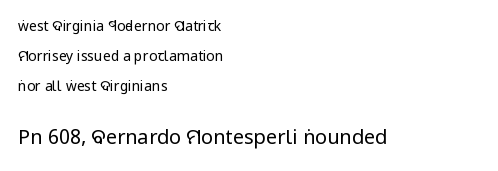
Between these two stacked blocks, the lower one wins on size. A great deal of white space separates one row of letters from the next. Characters remain perfectly vertical along every line. Glyph-to-glyph distance matches everyday printed text.
